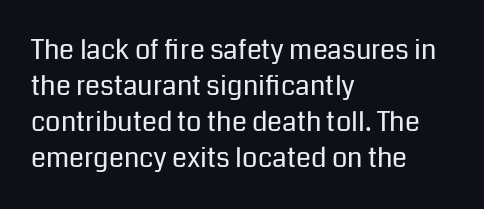
{"italic": "no", "bold": "no", "underline": "no", "align": "left", "line_spacing": "normal", "line_spacing_ratio": 1.33, "letter_spacing": "normal", "letter_spacing_em": 0.0, "glyph_px": 27}
